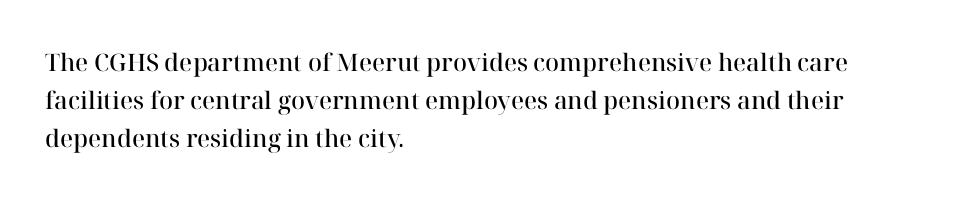
When letters stand straight like this, we call the style roman or upright. Look at the stroke-to-counter ratio: somewhat heavy, a semibold. Any mark beneath the type? The region is blank. The passage shown stacks its lines at a standard gap. No extra tracking has been applied to these lines.
